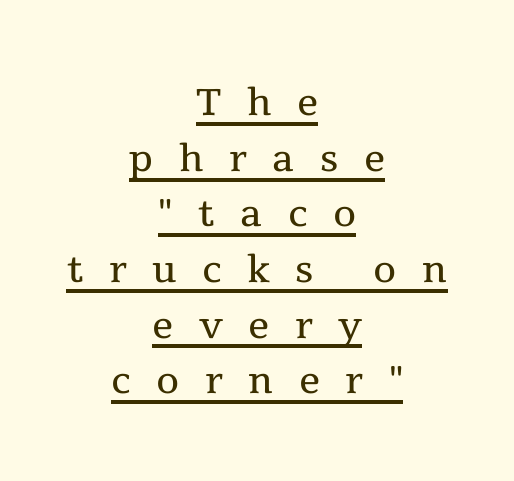
Q: Is the text bold? A: No.
Q: Is the text italic (slanted)? A: No, it is upright.
Q: Is the typeface a serif or a sans-serif typeface? A: Serif.
Q: Is the text underlined? A: Yes.
Q: How is the paragraph aligned? A: Centered.
Q: Is the spacing between letters normal or unusually wide? A: Unusually wide.
Q: Is the spacing between lines tight, normal or loose? A: Tight.
Q: Width (condensed, normal, or wide)? A: Normal.
Q: x-height? A: Medium.
Q: Monospaced? A: No.
